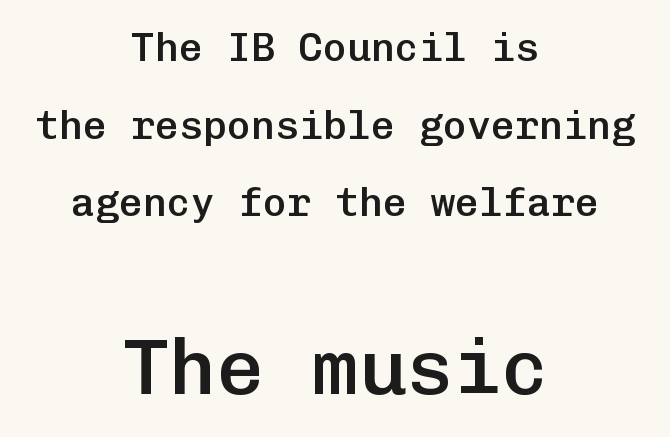
Q: Is the text bold? A: Semi-bold.
Q: Is the text italic (slanted)? A: No, it is upright.
Q: Is the typeface a serif or a sans-serif typeface? A: Sans-serif.
Q: Is the text underlined? A: No.
Q: How is the paragraph aligned? A: Centered.
Q: Is the spacing between letters normal or unusually wide? A: Normal.
Q: Is the spacing between lines tight, normal or loose? A: Loose.
Q: Which block of text is set in a larger size, the first (top) or the second (bottom)? A: The second (bottom) one.
Q: Width (condensed, normal, or wide)? A: Normal.
Q: Stroke contrast? A: Low.
Q: x-height? A: Medium.
Q: Monospaced? A: Yes.
